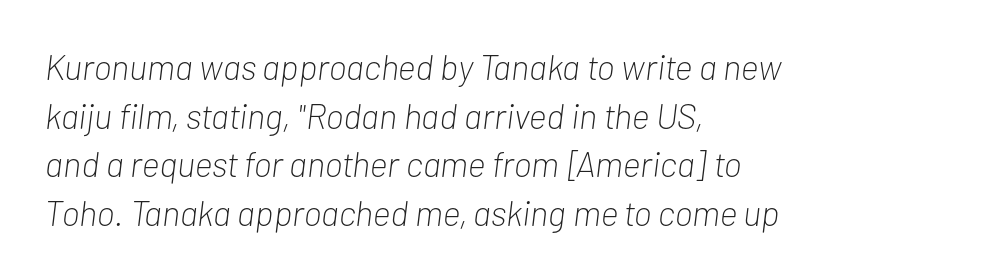
The passage shown leans; its letterforms are oblique. Observe the ordinary spacing: letters are neighbours, not strangers. This sample keeps an unexceptional amount of space between lines. Think standard paragraph weight, or any step lighter than that.
